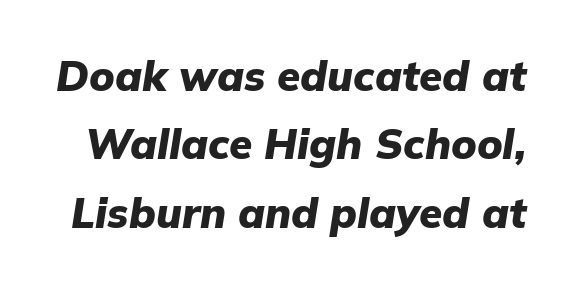
The image shows 42 px heavy type, italic (leaning right); set normal line spacing (1.63x), normal letter spacing, not underlined; low stroke contrast and a medium x-height.
